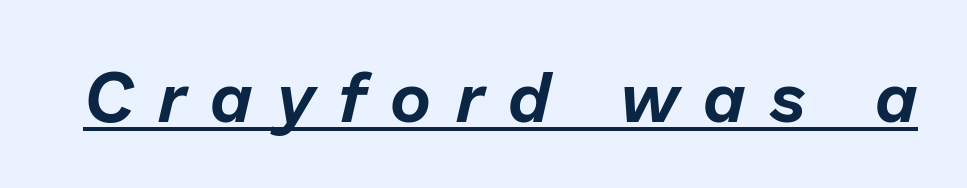
Is the type slanted? Yes — the strokes lean at a clear angle. Caption: lettering with a line underneath. The letters advance in unequal steps, a hallmark of proportional type. Letter spacing: wide.
